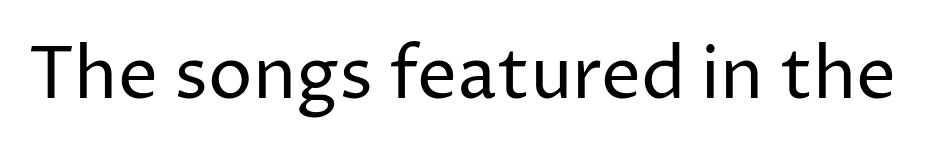
The image shows 71 px regular-weight sans-serif type, upright; set normal letter spacing, not underlined; low stroke contrast and a medium x-height.
